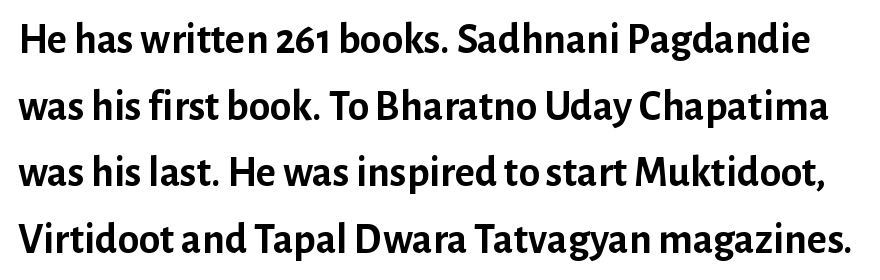
Q: Is the text bold? A: Yes.
Q: Is the text italic (slanted)? A: No, it is upright.
Q: Is the typeface a serif or a sans-serif typeface? A: Sans-serif.
Q: Is the text underlined? A: No.
Q: Is the spacing between letters normal or unusually wide? A: Normal.
Q: Is the spacing between lines tight, normal or loose? A: Normal.
Q: Width (condensed, normal, or wide)? A: Normal.
Q: Stroke contrast? A: Low.
Q: x-height? A: Medium.
Q: Monospaced? A: No.
